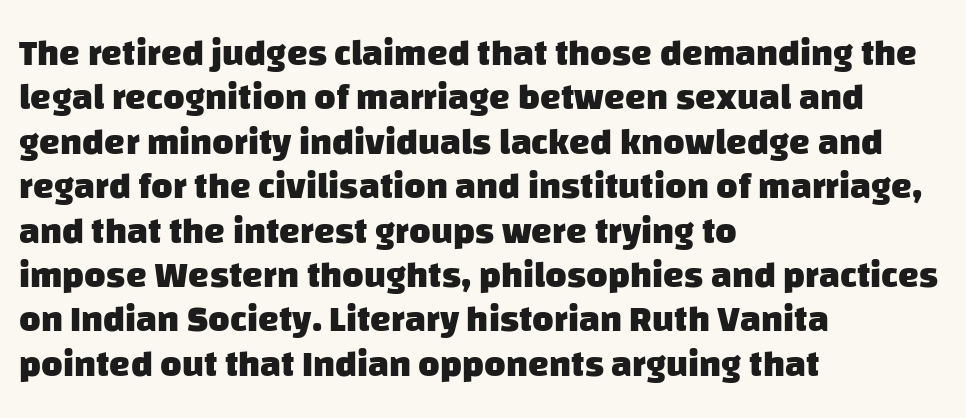
The space directly below the letters is spotless. This rendering uses left alignment, leaving the right contour irregular. How heavy is the stroke? Heavy — this is a bold. Proportional: the letters do not fall into vertical columns.
